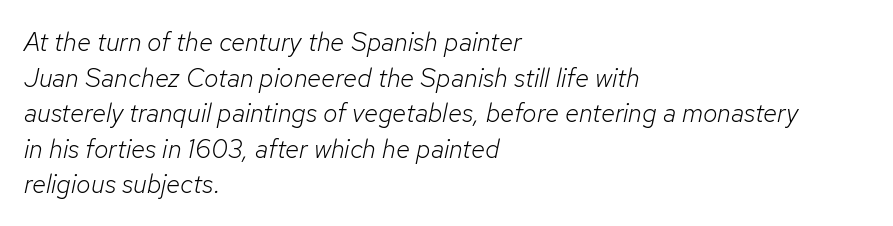
Does the leading feel generous? No, just average. Short note: letters normally spaced. The face looks like a standard text weight, possibly lighter. Short and long lines alike share a common starting point at left. A bare baseline throughout the passage.
